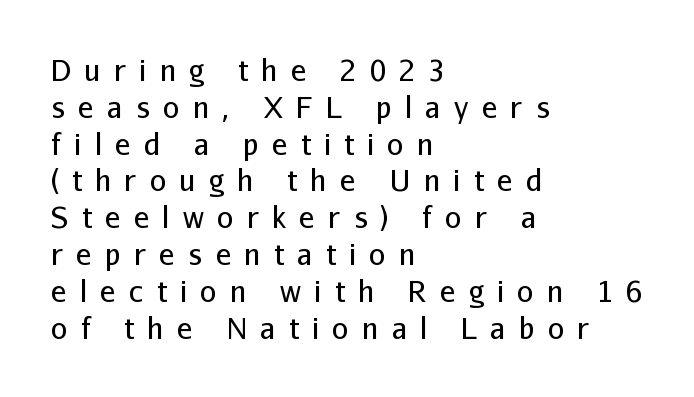
{"serif": "no", "italic": "no", "bold": "no", "weight": "regular", "width": "normal", "stroke_contrast": "low", "x_height": "medium", "monospaced": "no", "underline": "no", "align": "left", "line_spacing": "normal", "line_spacing_ratio": 1.27, "letter_spacing": "wide", "letter_spacing_em": 0.46, "glyph_px": 29}
